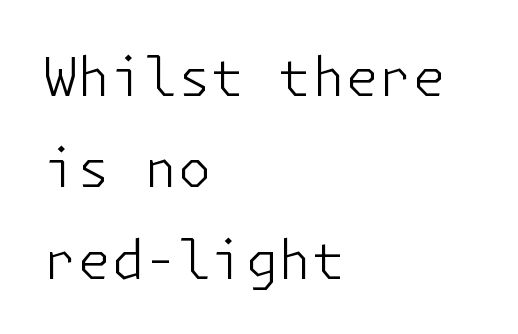
The image shows 54 px light sans-serif type, upright; set left-aligned, normal line spacing (1.69x), normal letter spacing, not underlined; low stroke contrast and a medium x-height.
